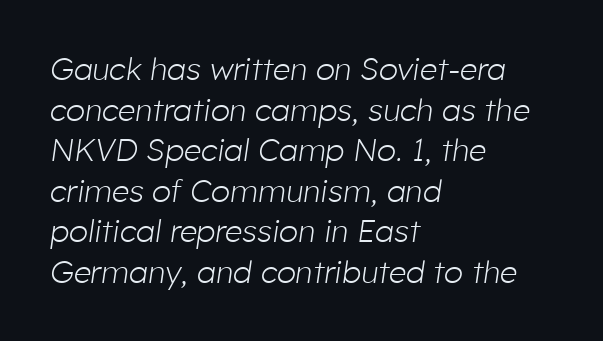
The image shows 31 px light type, italic (leaning right); set left-aligned, normal line spacing (1.31x), normal letter spacing, not underlined; low stroke contrast and a medium x-height.
